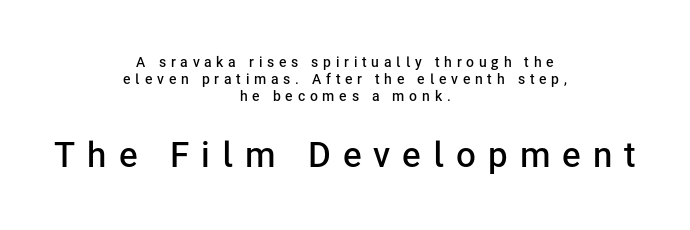
{"serif": "no", "italic": "no", "bold": "semi", "weight": "semibold", "width": "normal", "stroke_contrast": "low", "x_height": "medium", "monospaced": "no", "underline": "no", "align": "center", "line_spacing_ratio": 1.2, "letter_spacing": "wide", "letter_spacing_em": 0.34, "larger_block": "second", "size_ratio": 2.5, "glyph_px": 35}
